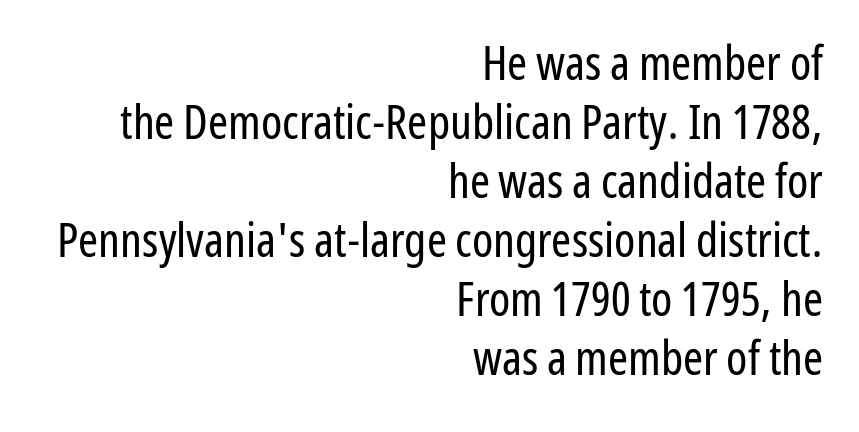
The paragraph shown leans on its right margin. The glyphs in this specimen are sans serif. The font's upright variant was chosen for this text. Descenders hang freely into open space.
